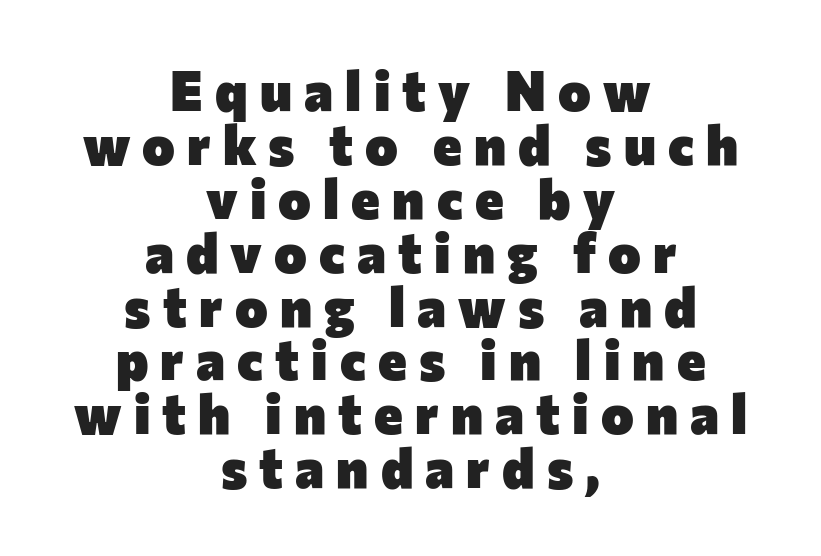
Q: Is the text bold? A: Yes.
Q: Is the text italic (slanted)? A: No, it is upright.
Q: Is the typeface a serif or a sans-serif typeface? A: Sans-serif.
Q: Is the text underlined? A: No.
Q: How is the paragraph aligned? A: Centered.
Q: Is the spacing between letters normal or unusually wide? A: Unusually wide.
Q: Is the spacing between lines tight, normal or loose? A: Tight.
Q: Width (condensed, normal, or wide)? A: Normal.
Q: Stroke contrast? A: Low.
Q: x-height? A: Medium.
Q: Monospaced? A: No.
